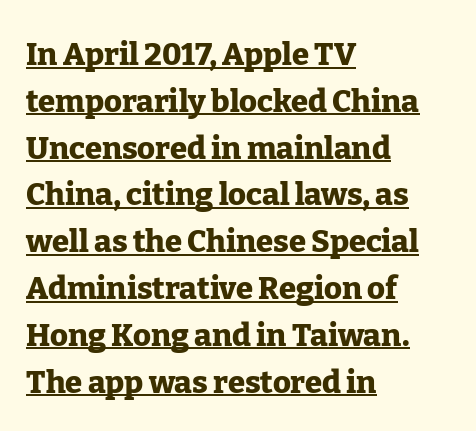
Q: Is the text bold? A: Yes.
Q: Is the text italic (slanted)? A: No, it is upright.
Q: Is the typeface a serif or a sans-serif typeface? A: Serif.
Q: Is the text underlined? A: Yes.
Q: How is the paragraph aligned? A: Left-aligned.
Q: Is the spacing between letters normal or unusually wide? A: Normal.
Q: Is the spacing between lines tight, normal or loose? A: Normal.
Q: Width (condensed, normal, or wide)? A: Normal.
Q: Stroke contrast? A: Low.
Q: x-height? A: Medium.
Q: Monospaced? A: No.
